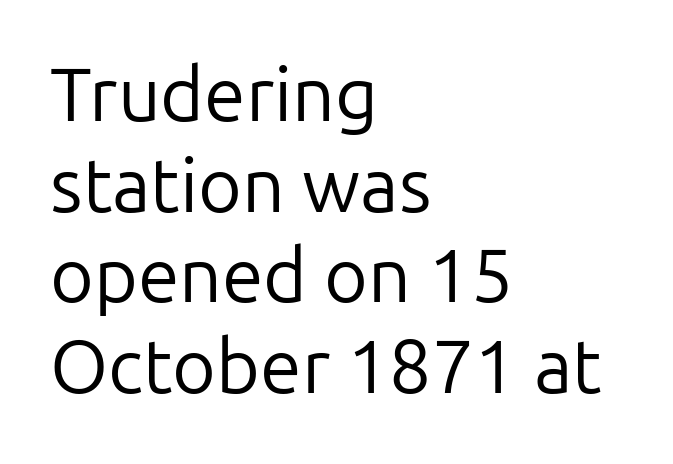
{"serif": "no", "italic": "no", "bold": "no", "weight": "regular", "width": "normal", "stroke_contrast": "low", "x_height": "medium", "monospaced": "no", "underline": "no", "align": "left", "line_spacing_ratio": 1.21, "letter_spacing": "normal", "letter_spacing_em": 0.0, "glyph_px": 75}
